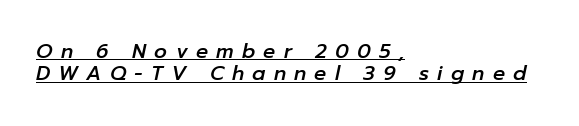
Q: Is the text italic (slanted)? A: Yes, it leans right by about 12 degrees.
Q: Is the text underlined? A: Yes.
Q: How is the paragraph aligned? A: Left-aligned.
Q: Is the spacing between letters normal or unusually wide? A: Unusually wide.
Q: Is the spacing between lines tight, normal or loose? A: Tight.
